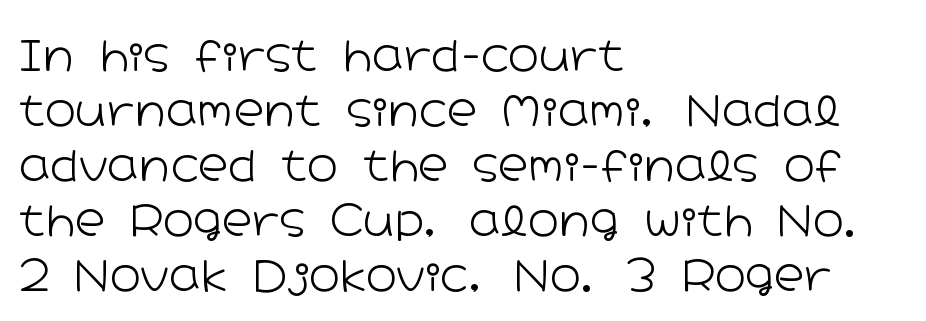
Q: Is the text bold? A: No.
Q: Is the text italic (slanted)? A: No, it is upright.
Q: Is the typeface a serif or a sans-serif typeface? A: Sans-serif.
Q: Is the text underlined? A: No.
Q: How is the paragraph aligned? A: Left-aligned.
Q: Is the spacing between letters normal or unusually wide? A: Normal.
Q: Is the spacing between lines tight, normal or loose? A: Normal.
Q: Width (condensed, normal, or wide)? A: Wide.
Q: Stroke contrast? A: Low.
Q: x-height? A: Medium.
Q: Monospaced? A: No.
